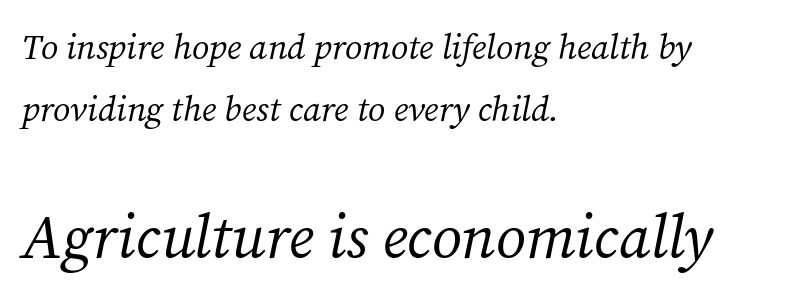
The image shows 61 px regular-weight serif type, italic (leaning right); set left-aligned, line spacing 1.76x, normal letter spacing, not underlined; the second (bottom) block is 1.74x larger; medium stroke contrast and a medium x-height.
